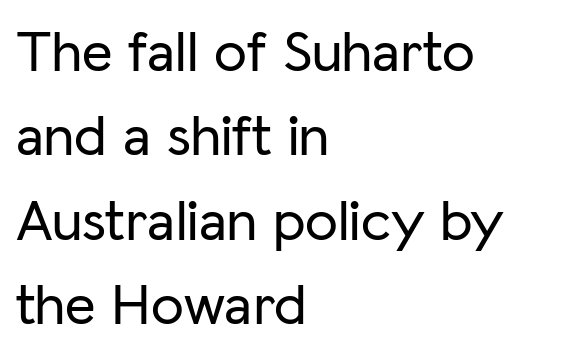
{"serif": "no", "italic": "no", "width": "normal", "stroke_contrast": "low", "x_height": "medium", "monospaced": "no", "underline": "no", "align": "left", "line_spacing": "normal", "line_spacing_ratio": 1.43, "letter_spacing": "normal", "letter_spacing_em": 0.0, "glyph_px": 59}
